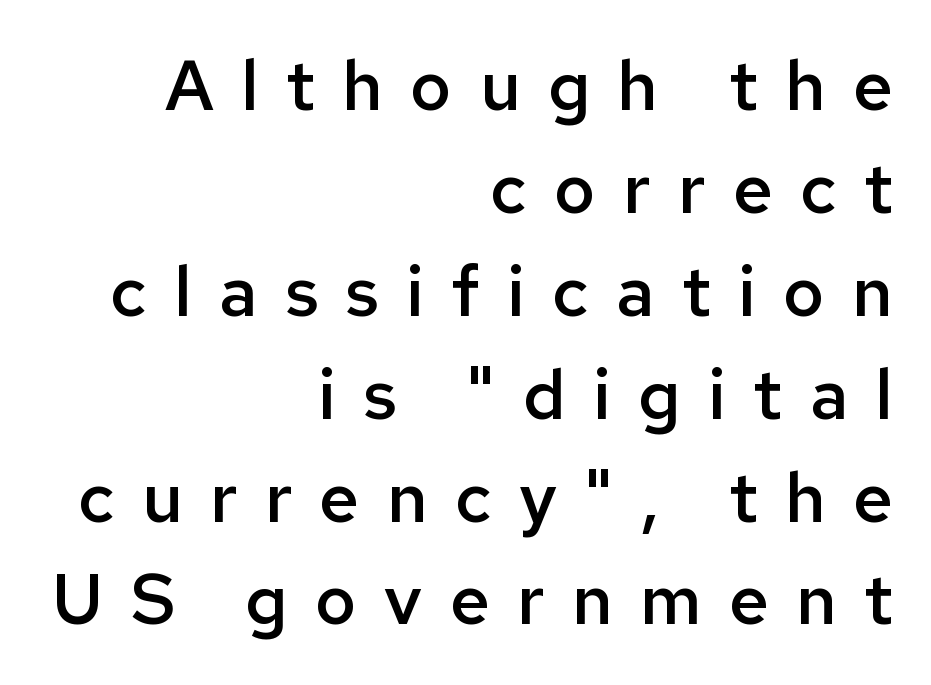
The image shows 70 px semibold sans-serif type, upright; set right-aligned, normal line spacing (1.47x), unusually wide letter spacing (+0.39 em), not underlined; low stroke contrast and a medium x-height.
